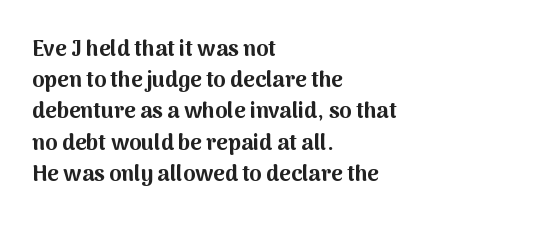
Q: Is the text bold? A: Yes.
Q: Is the text italic (slanted)? A: No, it is upright.
Q: Is the text underlined? A: No.
Q: How is the paragraph aligned? A: Left-aligned.
Q: Is the spacing between letters normal or unusually wide? A: Normal.
Q: Is the spacing between lines tight, normal or loose? A: Normal.
